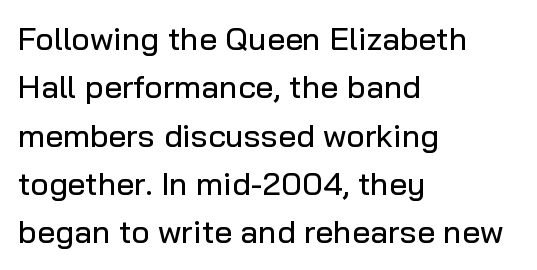
Q: Is the text italic (slanted)? A: No, it is upright.
Q: Is the typeface a serif or a sans-serif typeface? A: Sans-serif.
Q: Is the text underlined? A: No.
Q: How is the paragraph aligned? A: Left-aligned.
Q: Is the spacing between letters normal or unusually wide? A: Normal.
Q: Is the spacing between lines tight, normal or loose? A: Normal.
Q: Width (condensed, normal, or wide)? A: Normal.
Q: Stroke contrast? A: Low.
Q: x-height? A: Medium.
Q: Monospaced? A: No.
